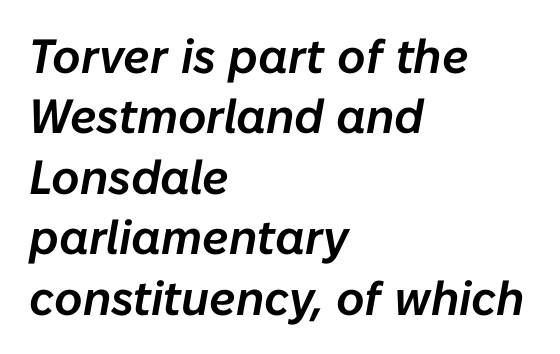
Q: Is the text italic (slanted)? A: Yes, it leans right by about 10 degrees.
Q: Is the text underlined? A: No.
Q: How is the paragraph aligned? A: Left-aligned.
Q: Is the spacing between letters normal or unusually wide? A: Normal.
Q: Is the spacing between lines tight, normal or loose? A: Normal.
Q: Width (condensed, normal, or wide)? A: Normal.
Q: Stroke contrast? A: Low.
Q: x-height? A: Medium.
Q: Monospaced? A: No.
